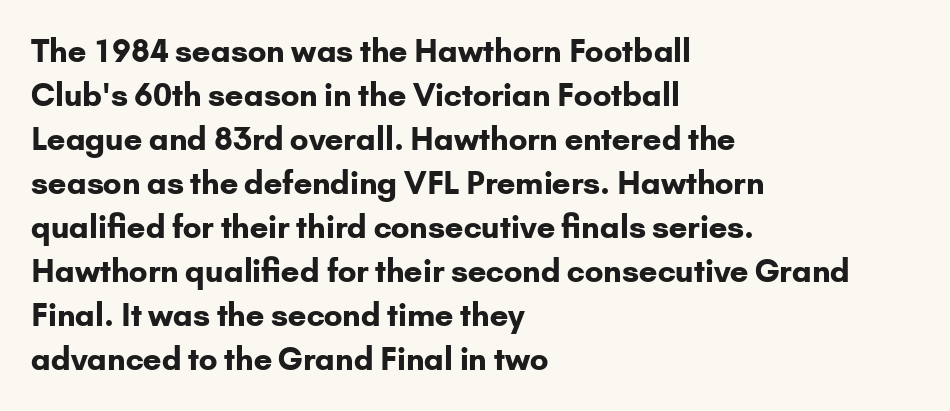
{"serif": "no", "italic": "no", "bold": "yes", "weight": "bold", "width": "normal", "stroke_contrast": "low", "x_height": "small", "monospaced": "no", "underline": "no", "align": "left", "line_spacing": "normal", "line_spacing_ratio": 1.42, "letter_spacing": "normal", "letter_spacing_em": 0.0, "glyph_px": 31}
